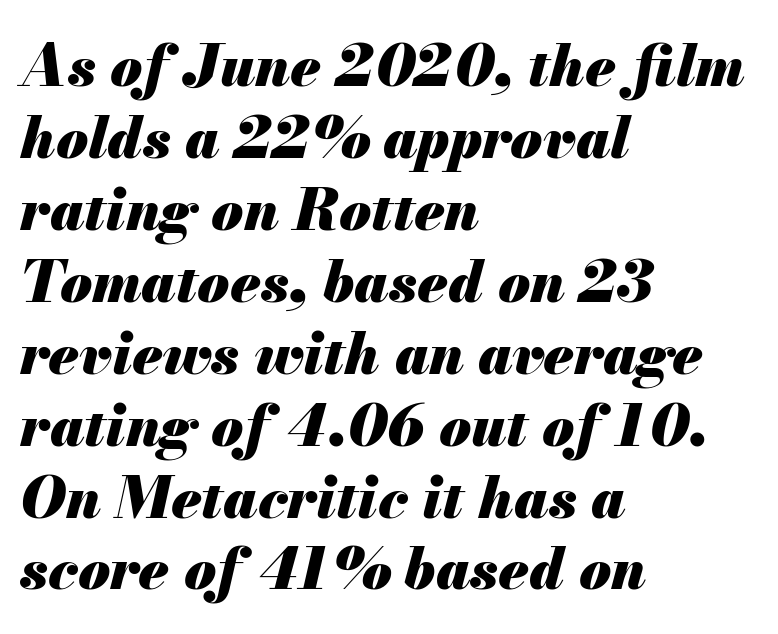
Q: Is the text bold? A: Yes.
Q: Is the text italic (slanted)? A: Yes, it leans right by about 13 degrees.
Q: Is the text underlined? A: No.
Q: How is the paragraph aligned? A: Left-aligned.
Q: Is the spacing between letters normal or unusually wide? A: Normal.
Q: Width (condensed, normal, or wide)? A: Normal.
Q: Stroke contrast? A: Medium.
Q: x-height? A: Small.
Q: Monospaced? A: No.
